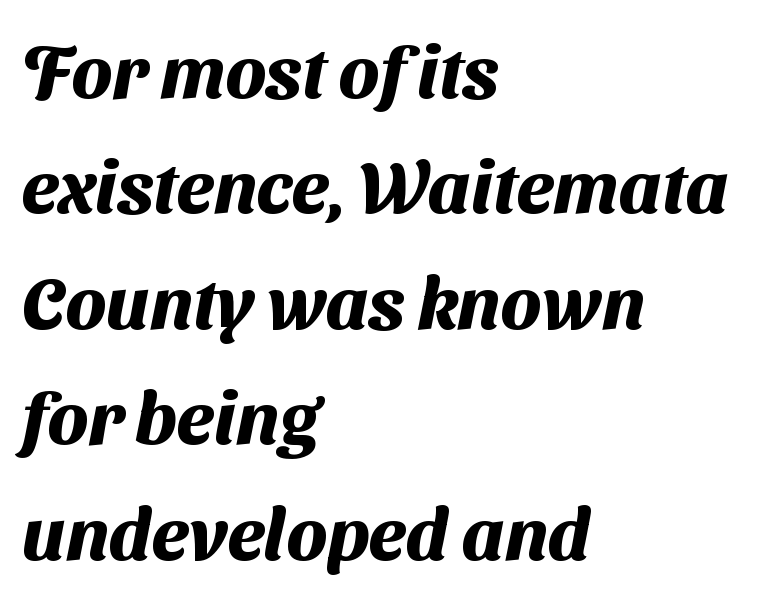
What weight is shown? A full bold with thick strokes. One glance says typical: line gaps are just what's usual. These lines are rendered in a variable-pitch font. Is the letter spacing exaggerated? No — it looks like the ordinary default. Descenders are the only things crossing below the line. These lines are set flush left with a ragged right edge.
